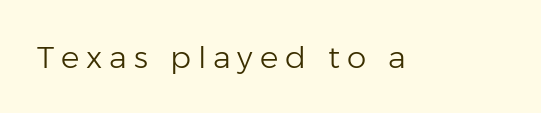
The image shows 31 px light sans-serif type, upright; set unusually wide letter spacing (+0.22 em), not underlined; low stroke contrast and a medium x-height.
